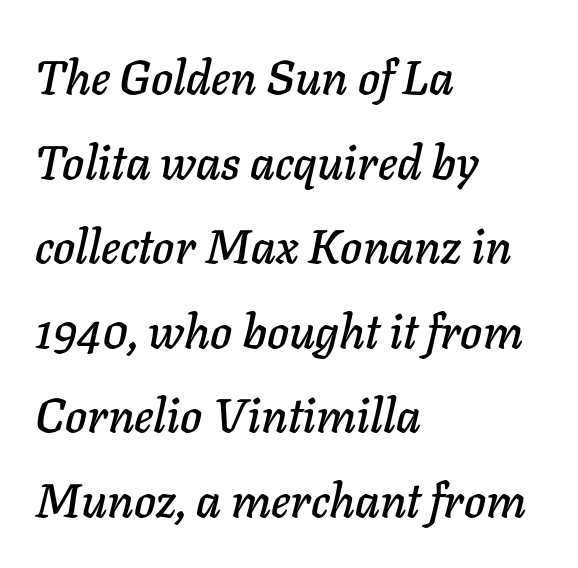
The image shows 47 px text type, italic (leaning right); set left-aligned, line spacing 1.8x, normal letter spacing, not underlined; low stroke contrast and a medium x-height.
